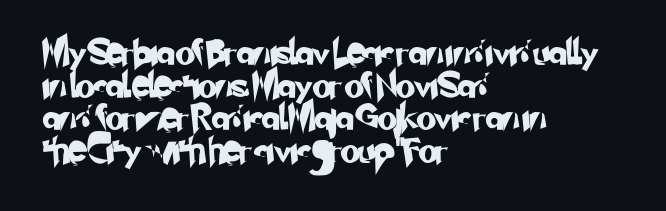
The image shows 25 px text type; set left-aligned, normal line spacing (1.31x), normal letter spacing, not underlined.
